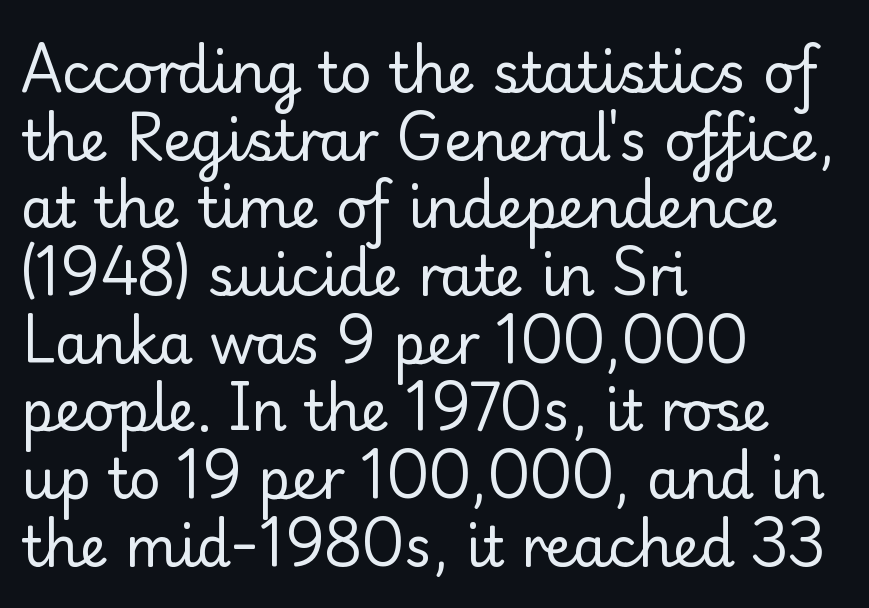
{"serif": "yes", "italic": "no", "bold": "no", "weight": "regular", "width": "normal", "stroke_contrast": "low", "x_height": "small", "monospaced": "no", "underline": "no", "align": "left", "line_spacing_ratio": 1.23, "letter_spacing": "normal", "letter_spacing_em": 0.0, "glyph_px": 55}
